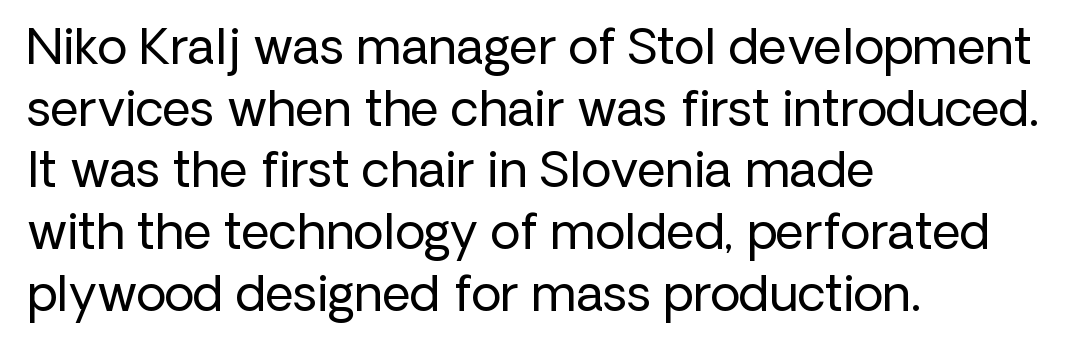
Q: Is the text bold? A: No.
Q: Is the text italic (slanted)? A: No, it is upright.
Q: Is the typeface a serif or a sans-serif typeface? A: Sans-serif.
Q: Is the text underlined? A: No.
Q: How is the paragraph aligned? A: Left-aligned.
Q: Is the spacing between letters normal or unusually wide? A: Normal.
Q: Is the spacing between lines tight, normal or loose? A: Normal.
Q: Width (condensed, normal, or wide)? A: Normal.
Q: Stroke contrast? A: Low.
Q: x-height? A: Medium.
Q: Monospaced? A: No.
